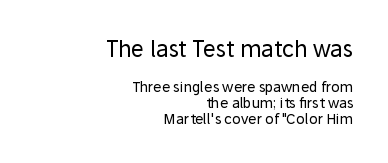
Q: Is the text bold? A: No.
Q: Is the text italic (slanted)? A: No, it is upright.
Q: Is the text underlined? A: No.
Q: How is the paragraph aligned? A: Right-aligned.
Q: Is the spacing between letters normal or unusually wide? A: Normal.
Q: Is the spacing between lines tight, normal or loose? A: Tight.
Q: Which block of text is set in a larger size, the first (top) or the second (bottom)? A: The first (top) one.
